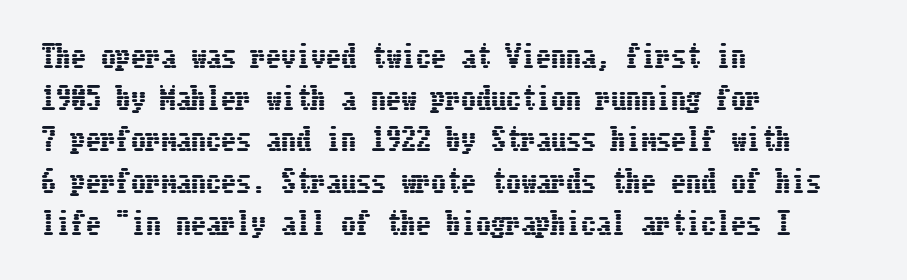
The image shows 30 px condensed type, upright; set left-aligned, normal line spacing (1.39x), normal letter spacing, not underlined; low stroke contrast and a medium x-height.
